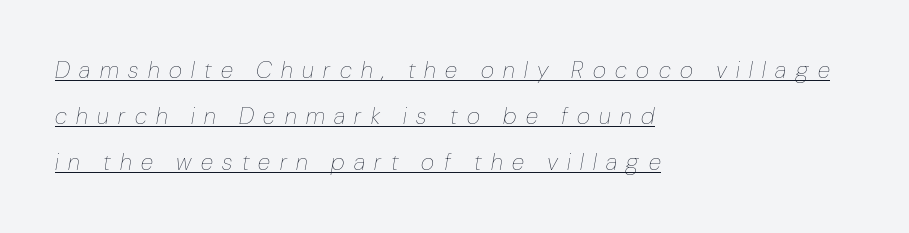
The image shows 23 px text type, italic (leaning right); set left-aligned, loose line spacing (2.0x), unusually wide letter spacing (+0.41 em), underlined.
